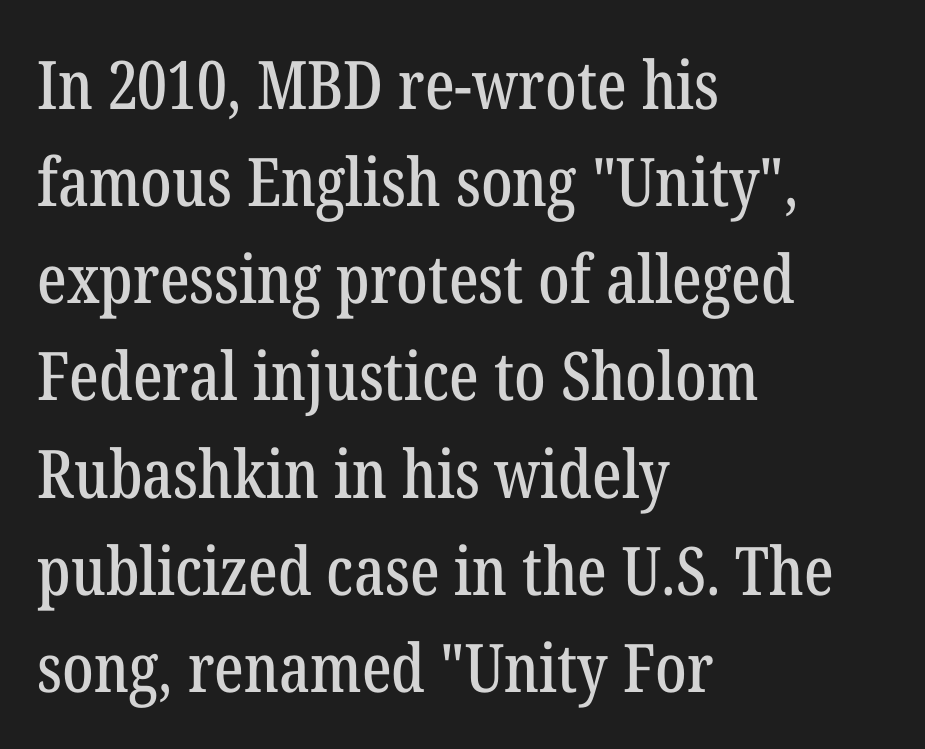
The image shows 67 px condensed serif type, upright; set left-aligned, normal line spacing (1.45x), normal letter spacing, not underlined; low stroke contrast and a medium x-height.
